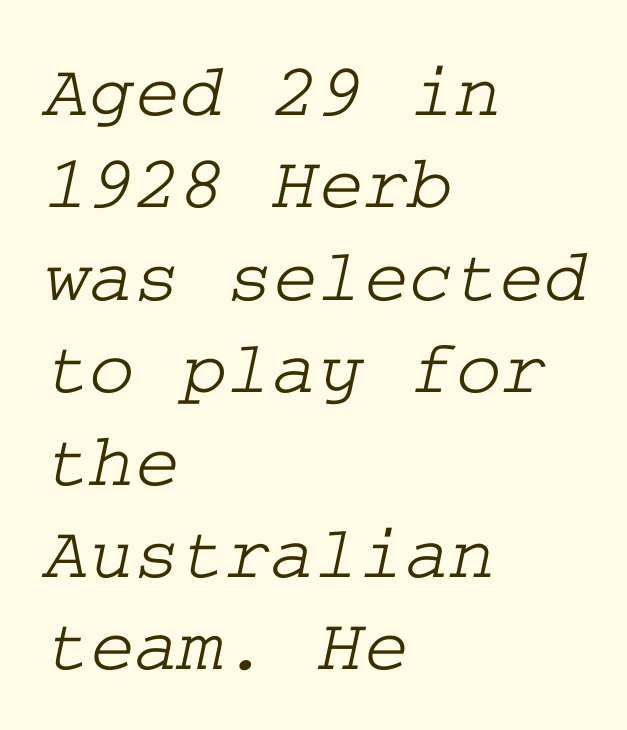
Q: Is the typeface a serif or a sans-serif typeface? A: Serif.
Q: Is the text underlined? A: No.
Q: How is the paragraph aligned? A: Left-aligned.
Q: Is the spacing between letters normal or unusually wide? A: Normal.
Q: Width (condensed, normal, or wide)? A: Wide.
Q: Stroke contrast? A: Low.
Q: x-height? A: Medium.
